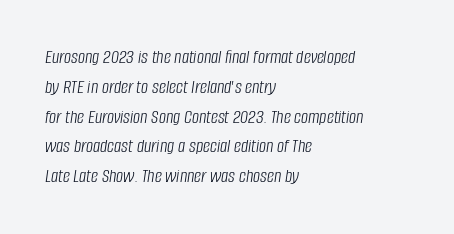
{"italic": "yes", "lean": "right", "slant_degrees": 8, "bold": "no", "underline": "no", "align": "left", "line_spacing": "normal", "line_spacing_ratio": 1.49, "letter_spacing": "normal", "letter_spacing_em": 0.0, "glyph_px": 20}
